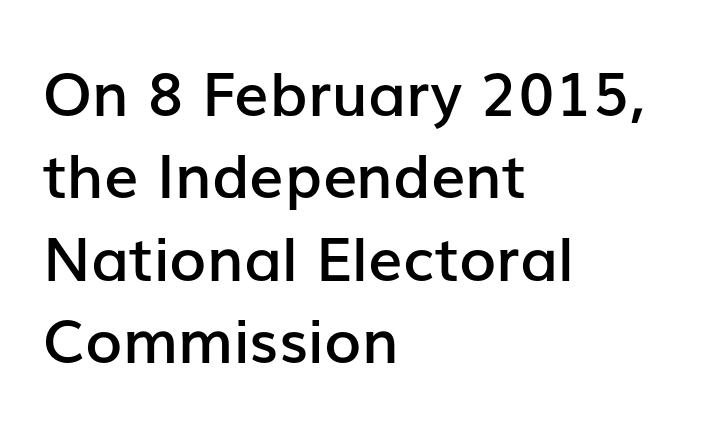
Examine the stroke ends and you'll find no serifs. The lines sit at an ordinary, default distance from one another. The face used here is proportionally spaced, like ordinary book or web type. This rendering leaves character spacing at its baseline value.
